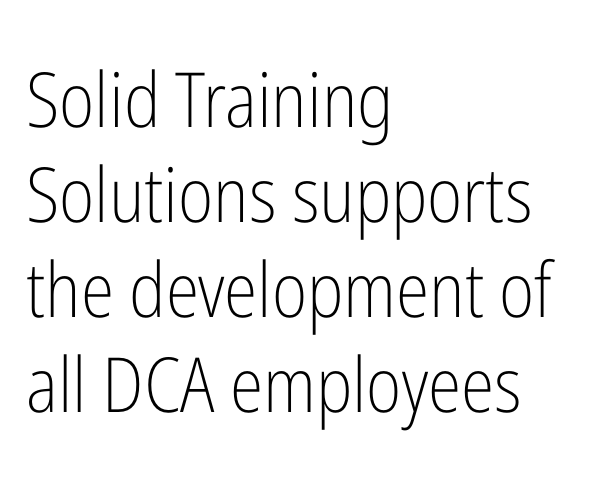
Q: Is the text bold? A: No.
Q: Is the text italic (slanted)? A: No, it is upright.
Q: Is the typeface a serif or a sans-serif typeface? A: Sans-serif.
Q: Is the text underlined? A: No.
Q: How is the paragraph aligned? A: Left-aligned.
Q: Is the spacing between letters normal or unusually wide? A: Normal.
Q: Is the spacing between lines tight, normal or loose? A: Normal.
Q: Width (condensed, normal, or wide)? A: Condensed.
Q: Stroke contrast? A: Low.
Q: x-height? A: Medium.
Q: Monospaced? A: No.
